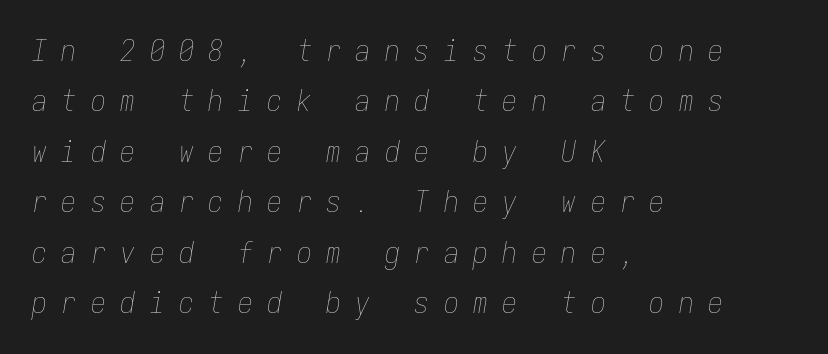
The specimen omits any rule beneath the text block's lines. All the whitespace from short lines collects on the right. The tracking reads as deliberately expanded to a designer's eye. Posture: slanted.
